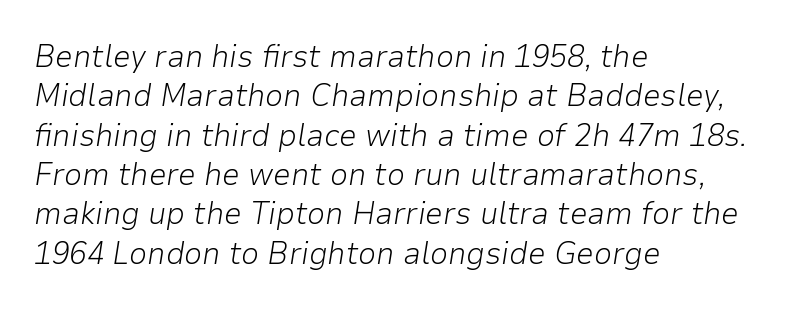
The image shows 32 px light type, italic (leaning right); set left-aligned, line spacing 1.23x, normal letter spacing, not underlined; low stroke contrast and a medium x-height.
